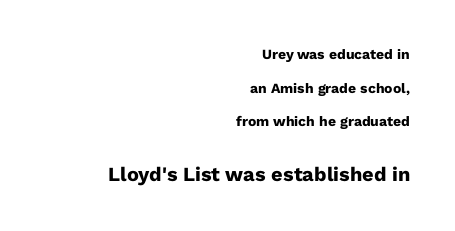
The block sitting lower on the canvas is the one with enlarged characters. Posture: vertical. I'd describe the lettering as bold — thick and assertive. Standard letterfit; no display-style spreading of the glyphs. The strip under each line holds only bare page. These lines are set flush right with a ragged left edge.
